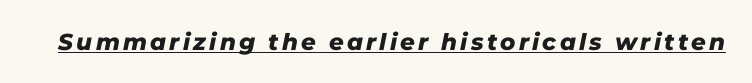
The image shows 23 px bold type, italic (leaning right); set underlined.
